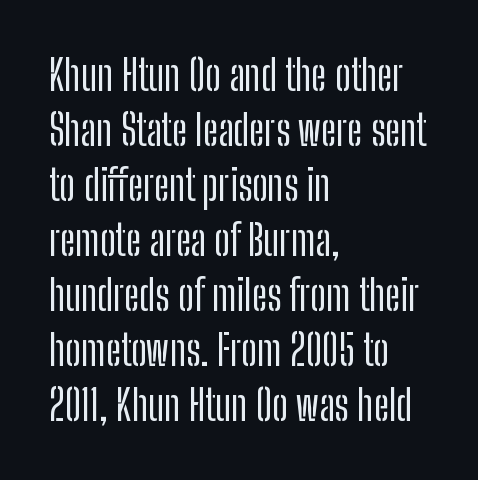
Examine the stroke ends and you'll find no serifs. The leading is moderate, giving the passage an even texture. A typesetter would mark this as roman, not italic. The tracking reads as untouched default to a designer's eye. In CSS terms this would be text-align: left. Looks like regular typesetting: each glyph gets only the width it needs.
